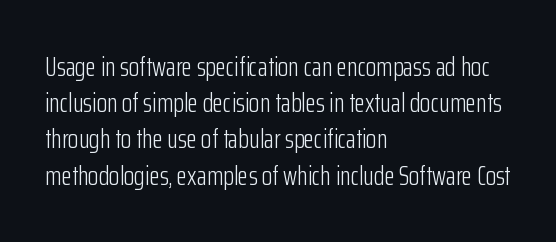
Q: Is the text bold? A: No.
Q: Is the text italic (slanted)? A: No, it is upright.
Q: Is the text underlined? A: No.
Q: How is the paragraph aligned? A: Left-aligned.
Q: Is the spacing between letters normal or unusually wide? A: Normal.
Q: Is the spacing between lines tight, normal or loose? A: Normal.
